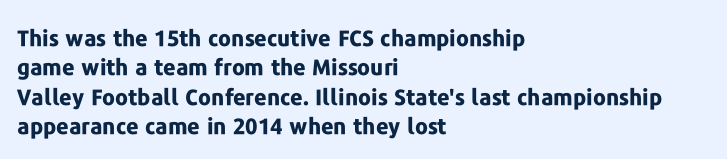
The image shows 22 px bold type, upright; set left-aligned, normal line spacing (1.33x), normal letter spacing, not underlined.
